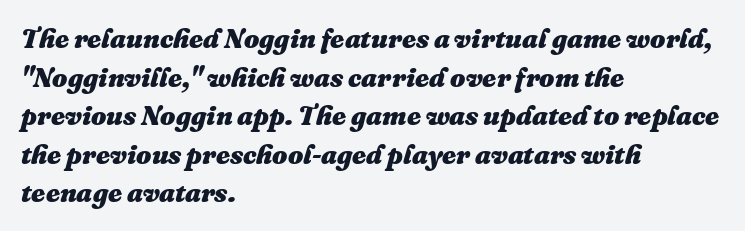
The image shows 27 px bold type, italic (leaning right); set left-aligned, normal line spacing (1.43x), normal letter spacing, not underlined.
